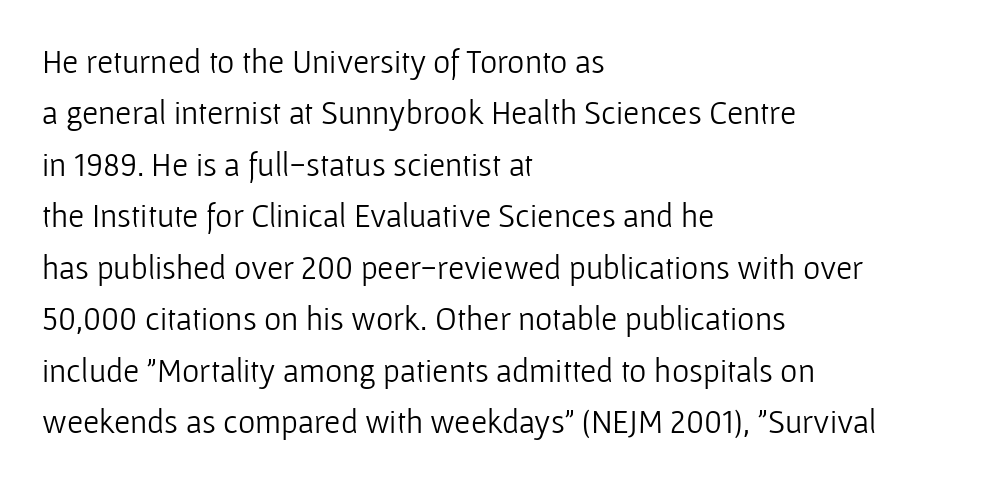
Q: Is the text bold? A: No.
Q: Is the text italic (slanted)? A: No, it is upright.
Q: Is the typeface a serif or a sans-serif typeface? A: Sans-serif.
Q: Is the text underlined? A: No.
Q: How is the paragraph aligned? A: Left-aligned.
Q: Is the spacing between letters normal or unusually wide? A: Normal.
Q: Is the spacing between lines tight, normal or loose? A: Normal.
Q: Width (condensed, normal, or wide)? A: Normal.
Q: Stroke contrast? A: Low.
Q: x-height? A: Medium.
Q: Monospaced? A: No.
